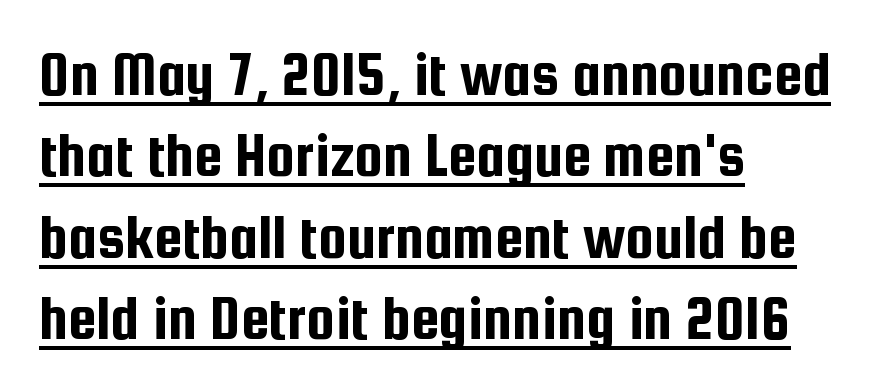
Q: Is the text italic (slanted)? A: No, it is upright.
Q: Is the typeface a serif or a sans-serif typeface? A: Sans-serif.
Q: Is the text underlined? A: Yes.
Q: How is the paragraph aligned? A: Left-aligned.
Q: Is the spacing between letters normal or unusually wide? A: Normal.
Q: Is the spacing between lines tight, normal or loose? A: Normal.
Q: Width (condensed, normal, or wide)? A: Condensed.
Q: Stroke contrast? A: Low.
Q: x-height? A: Medium.
Q: Monospaced? A: No.
